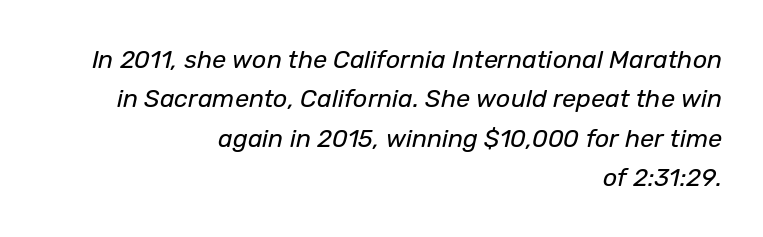
The characters are drawn with everyday or finer stroke widths. Designer's note — italics engaged. The setting favours the right margin, as signatures and pull-quotes sometimes do. You could call the tracking neutral — neither tight nor loose. Honestly, there is no underline to notice here at all. Each new line begins a customary step beneath the previous one.
